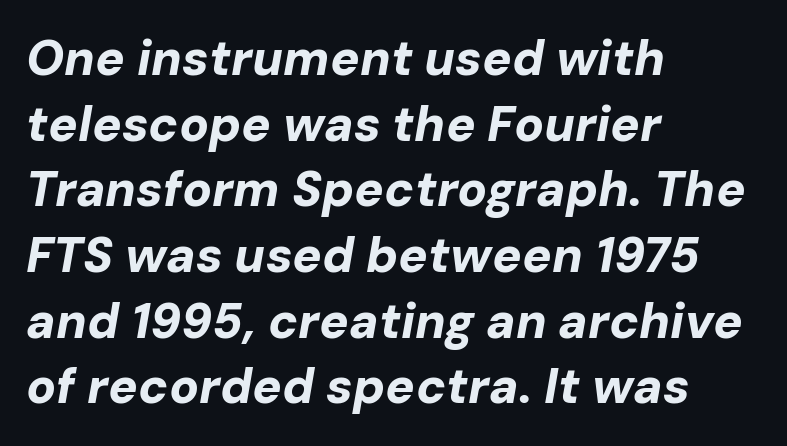
Is the letter spacing exaggerated? No — it looks like the ordinary default. The glyphs are unaccompanied by any horizontal stroke below them. Varying glyph widths throughout — classic text-font behaviour. A typesetter would mark this as italic. The paragraph shown leans on its left margin.
